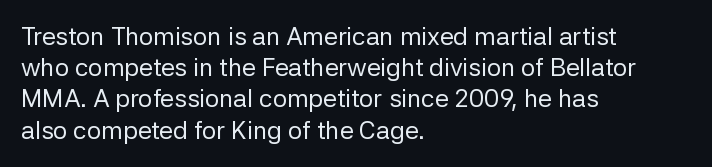
{"italic": "no", "bold": "no", "underline": "no", "align": "left", "line_spacing": "normal", "line_spacing_ratio": 1.25, "letter_spacing": "normal", "letter_spacing_em": 0.0, "glyph_px": 25}
